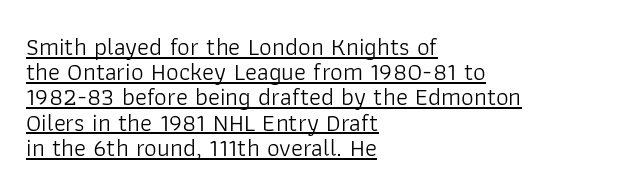
Q: Is the text bold? A: No.
Q: Is the text italic (slanted)? A: No, it is upright.
Q: Is the text underlined? A: Yes.
Q: How is the paragraph aligned? A: Left-aligned.
Q: Is the spacing between letters normal or unusually wide? A: Normal.
Q: Is the spacing between lines tight, normal or loose? A: Tight.
